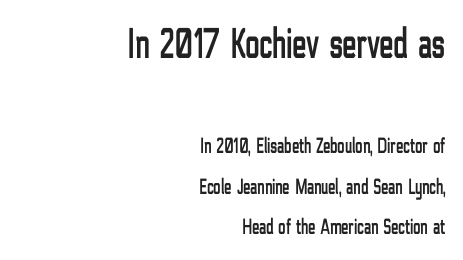
The image shows 43 px condensed sans-serif type, upright; set right-aligned, line spacing 1.85x, normal letter spacing, not underlined; the first (top) block is 1.95x larger; low stroke contrast and a medium x-height.
